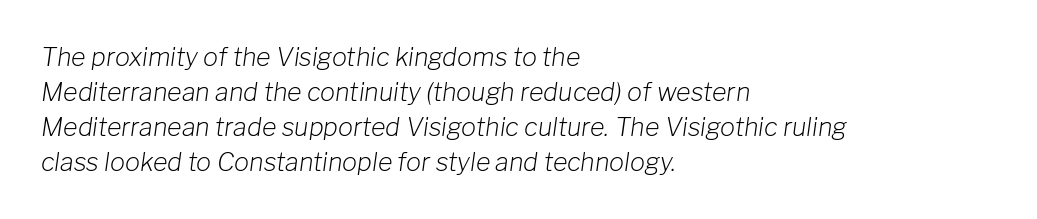
The image shows 25 px text type, italic (leaning right); set left-aligned, normal line spacing (1.4x), normal letter spacing, not underlined.
